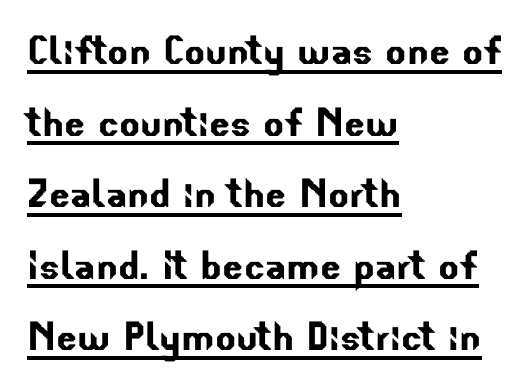
{"serif": "no", "width": "normal", "stroke_contrast": "low", "x_height": "small", "monospaced": "no", "underline": "yes", "align": "left", "line_spacing": "normal", "line_spacing_ratio": 1.46, "letter_spacing": "normal", "letter_spacing_em": 0.0, "glyph_px": 49}
